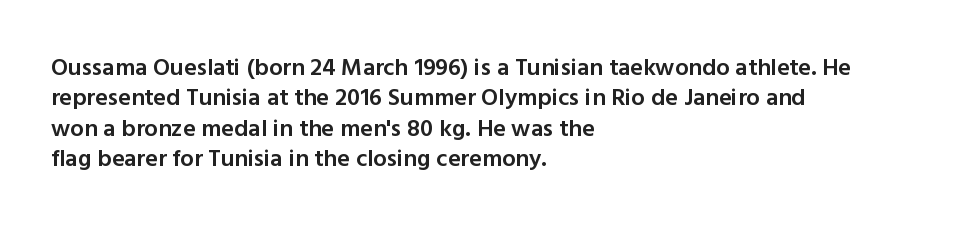
Q: Is the text bold? A: Semi-bold.
Q: Is the text italic (slanted)? A: No, it is upright.
Q: Is the text underlined? A: No.
Q: How is the paragraph aligned? A: Left-aligned.
Q: Is the spacing between letters normal or unusually wide? A: Normal.
Q: Is the spacing between lines tight, normal or loose? A: Normal.
